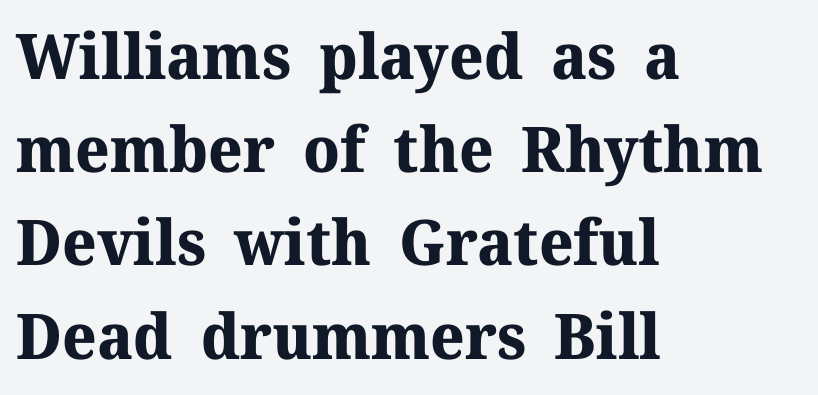
The image shows 63 px bold serif type, upright; set left-aligned, normal line spacing (1.48x), normal letter spacing, not underlined; medium stroke contrast and a medium x-height.
